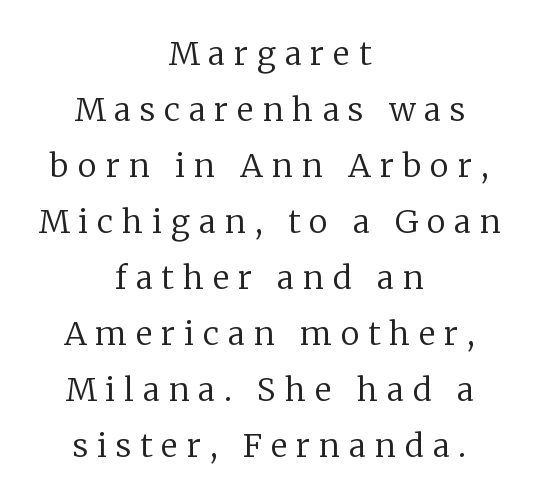
The image shows 32 px regular-weight serif type, upright; set centered, line spacing 1.75x, unusually wide letter spacing (+0.28 em), not underlined; low stroke contrast and a medium x-height.
